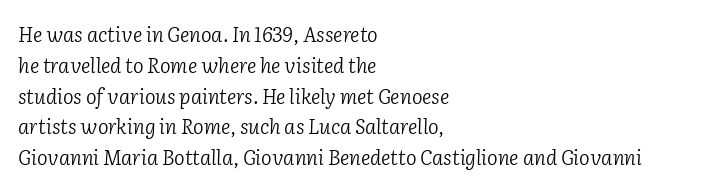
In terms of letterspacing, this is plain default setting. The ragged edge is on the right, which tells us the setting is flush left. Weight class: somewhere from thin through regular. Line spacing here is normal. Unmarked baselines from the first word to the last.
